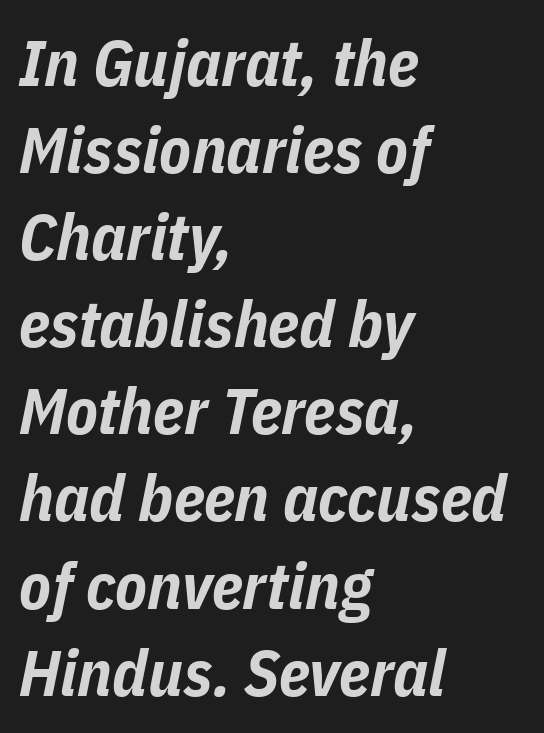
Q: Is the text bold? A: Yes.
Q: Is the text italic (slanted)? A: Yes, it leans right by about 11 degrees.
Q: Is the text underlined? A: No.
Q: How is the paragraph aligned? A: Left-aligned.
Q: Is the spacing between letters normal or unusually wide? A: Normal.
Q: Is the spacing between lines tight, normal or loose? A: Normal.
Q: Width (condensed, normal, or wide)? A: Condensed.
Q: Stroke contrast? A: Low.
Q: x-height? A: Medium.
Q: Monospaced? A: No.
